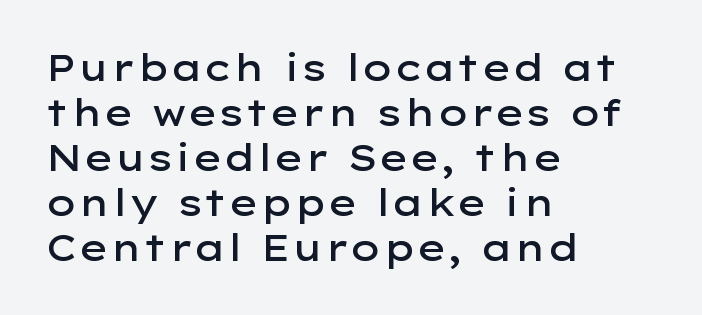
Is the type bold? Partly — it's a semibold, heavier than regular but not fully bold. The paragraph shown leans on its left margin. Font category for this specimen: sans-serif. The block of text has a typical density, with ordinary space between rows. Do the characters align in a grid? No, the font is proportional. Nope, not italic — everything's standing straight.
